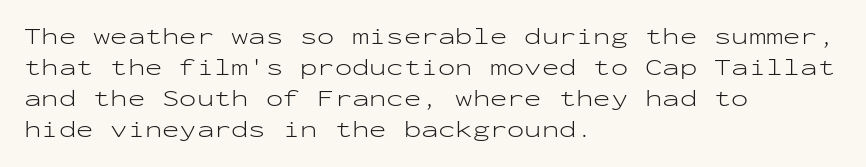
The image shows 23 px text type, upright; set left-aligned, normal line spacing (1.35x), normal letter spacing, not underlined.
